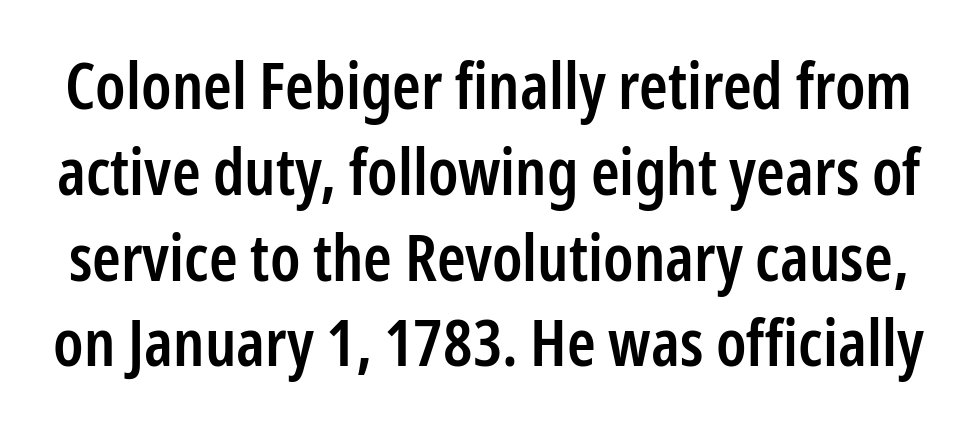
Q: Is the text bold? A: Semi-bold.
Q: Is the text italic (slanted)? A: No, it is upright.
Q: Is the typeface a serif or a sans-serif typeface? A: Sans-serif.
Q: Is the text underlined? A: No.
Q: Is the spacing between letters normal or unusually wide? A: Normal.
Q: Is the spacing between lines tight, normal or loose? A: Normal.
Q: Width (condensed, normal, or wide)? A: Condensed.
Q: Stroke contrast? A: Low.
Q: x-height? A: Medium.
Q: Monospaced? A: No.
